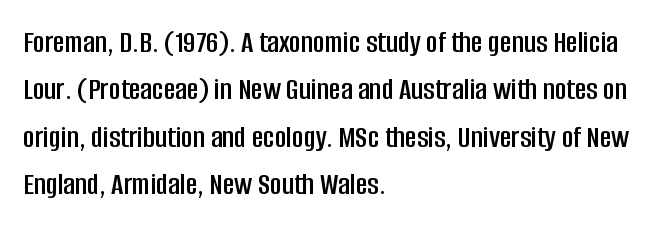
Q: Is the text italic (slanted)? A: No, it is upright.
Q: Is the typeface a serif or a sans-serif typeface? A: Sans-serif.
Q: Is the text underlined? A: No.
Q: How is the paragraph aligned? A: Left-aligned.
Q: Is the spacing between letters normal or unusually wide? A: Normal.
Q: Is the spacing between lines tight, normal or loose? A: Normal.
Q: Width (condensed, normal, or wide)? A: Condensed.
Q: Stroke contrast? A: Low.
Q: x-height? A: Large.
Q: Monospaced? A: No.
